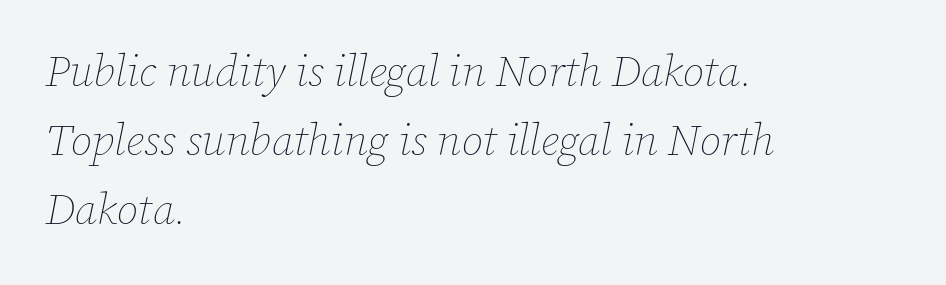
Look at the tracking — it's just the regular setting, nothing added. The letters advance in unequal steps, a hallmark of proportional type. Is the type slanted? Yes — the strokes lean at a clear angle. Normally led — the rows are evenly, conventionally spaced. One-word summary of the alignment: left.
